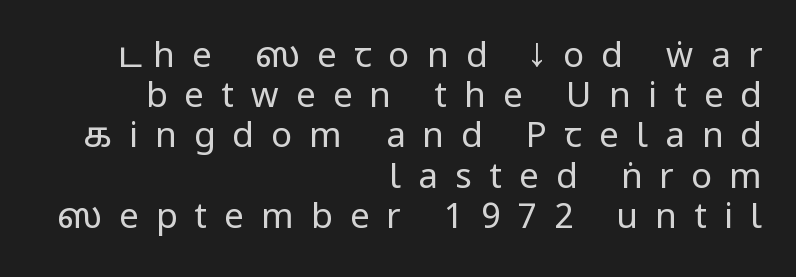
The image shows 35 px regular-weight, condensed sans-serif type, upright; set right-aligned, tight line spacing (1.15x), unusually wide letter spacing (+0.49 em), not underlined; low stroke contrast and a large x-height.
